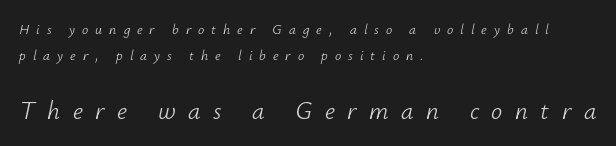
{"italic": "yes", "lean": "right", "slant_degrees": 12, "bold": "no", "underline": "no", "align": "left", "line_spacing_ratio": 1.89, "letter_spacing": "wide", "letter_spacing_em": 0.5, "larger_block": "second", "size_ratio": 1.79, "glyph_px": 25}
